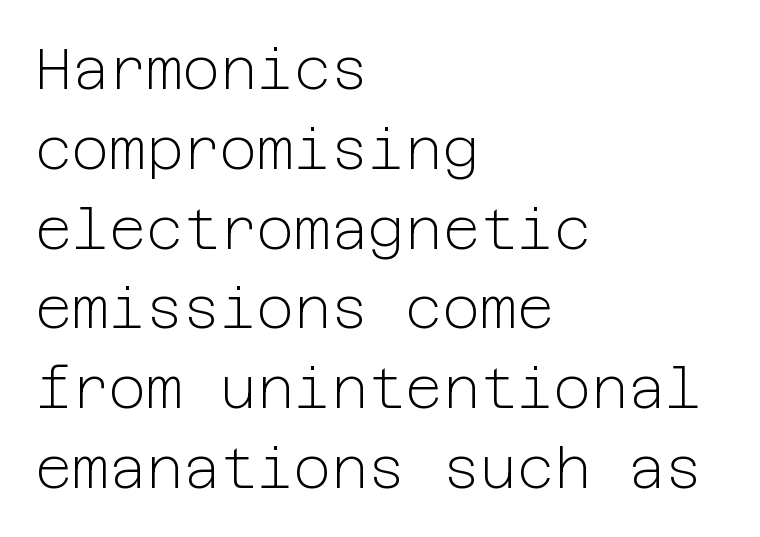
The image shows 57 px light sans-serif type, upright; set left-aligned, normal line spacing (1.4x), normal letter spacing, not underlined; low stroke contrast and a medium x-height.
